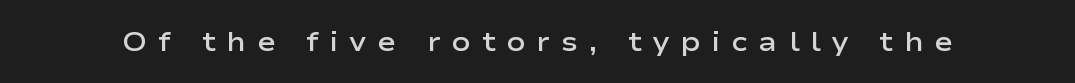
{"serif": "no", "italic": "no", "bold": "semi", "weight": "semibold", "width": "wide", "stroke_contrast": "low", "x_height": "medium", "monospaced": "no", "underline": "no", "letter_spacing": "wide", "letter_spacing_em": 0.39, "glyph_px": 28}
